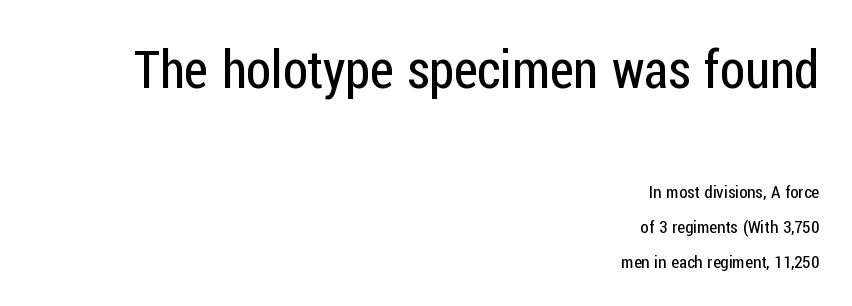
The image shows 51 px regular-weight, condensed sans-serif type, upright; set right-aligned, loose line spacing (2.06x), normal letter spacing, not underlined; the first (top) block is 3.0x larger; low stroke contrast and a medium x-height.
